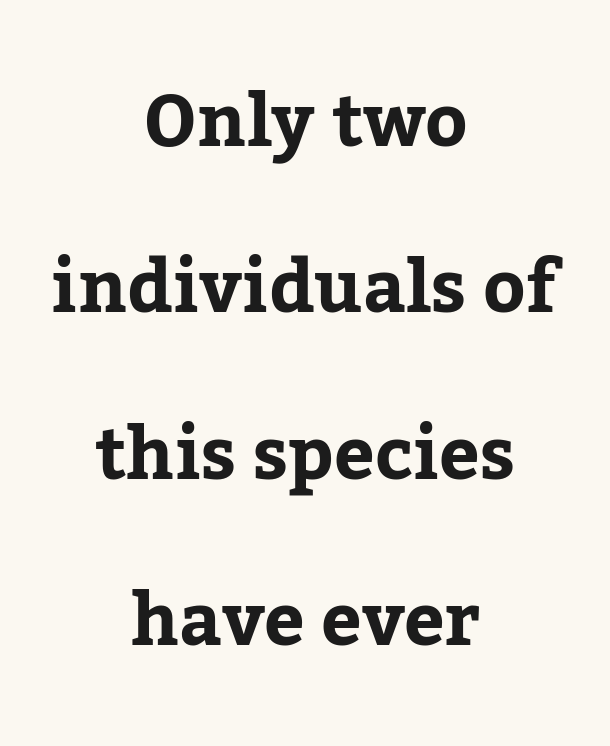
{"serif": "yes", "italic": "no", "width": "normal", "stroke_contrast": "low", "x_height": "medium", "monospaced": "no", "underline": "no", "align": "center", "line_spacing": "loose", "line_spacing_ratio": 2.31, "letter_spacing": "normal", "letter_spacing_em": 0.0, "glyph_px": 72}
